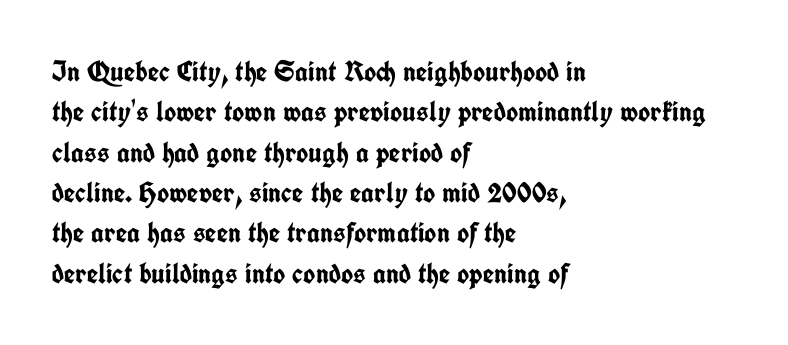
{"serif": "no", "italic": "no", "bold": "yes", "weight": "semibold", "width": "condensed", "stroke_contrast": "low", "x_height": "medium", "monospaced": "no", "underline": "no", "align": "left", "line_spacing": "normal", "line_spacing_ratio": 1.39, "letter_spacing": "normal", "letter_spacing_em": 0.0, "glyph_px": 29}
